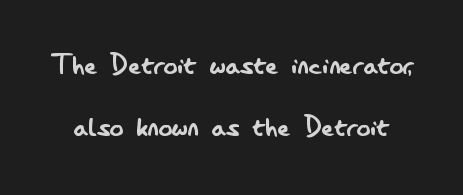
{"serif": "no", "italic": "no", "bold": "no", "weight": "regular", "width": "condensed", "stroke_contrast": "low", "x_height": "small", "monospaced": "no", "underline": "no", "line_spacing_ratio": 1.81, "letter_spacing": "normal", "letter_spacing_em": 0.0, "glyph_px": 34}
